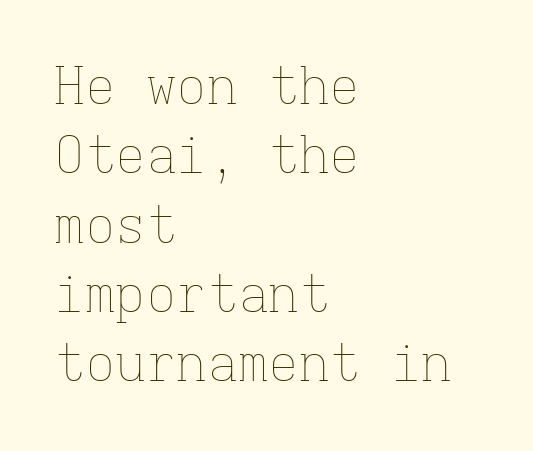
{"italic": "no", "bold": "no", "weight": "thin", "width": "normal", "stroke_contrast": "low", "x_height": "medium", "monospaced": "yes", "underline": "no", "align": "left", "line_spacing": "normal", "line_spacing_ratio": 1.36, "letter_spacing": "normal", "letter_spacing_em": 0.0, "glyph_px": 51}
